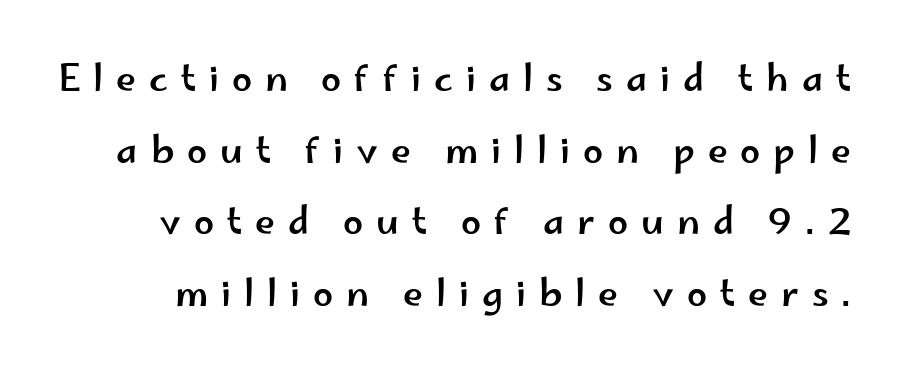
Q: Is the text italic (slanted)? A: No, it is upright.
Q: Is the typeface a serif or a sans-serif typeface? A: Sans-serif.
Q: Is the text underlined? A: No.
Q: Is the spacing between letters normal or unusually wide? A: Unusually wide.
Q: Is the spacing between lines tight, normal or loose? A: Loose.
Q: Width (condensed, normal, or wide)? A: Wide.
Q: Stroke contrast? A: Low.
Q: x-height? A: Small.
Q: Monospaced? A: No.
